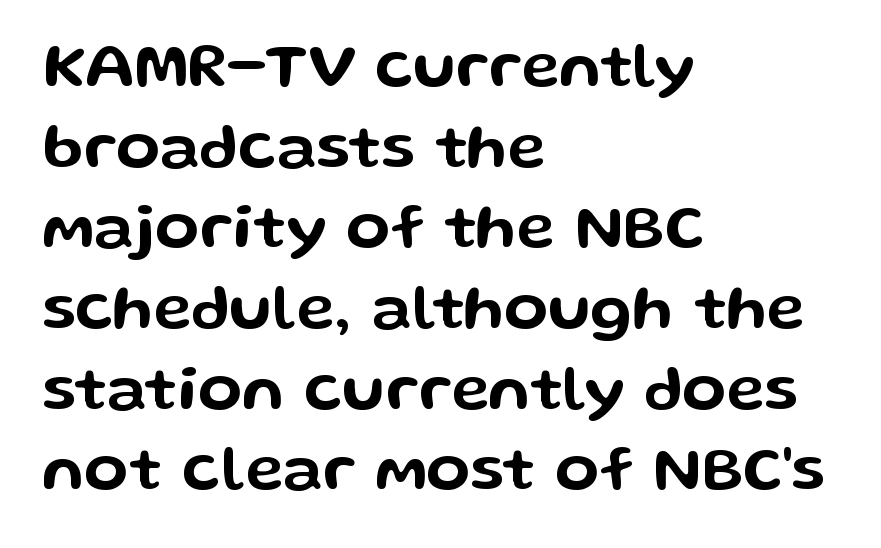
The image shows 64 px wide sans-serif type, upright; set left-aligned, normal line spacing (1.26x), normal letter spacing, not underlined; low stroke contrast and a medium x-height.
